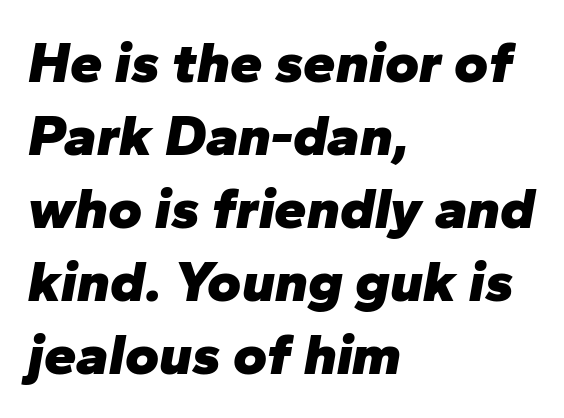
{"italic": "yes", "lean": "right", "slant_degrees": 10, "bold": "yes", "weight": "heavy", "width": "normal", "stroke_contrast": "low", "x_height": "medium", "monospaced": "no", "underline": "no", "align": "left", "line_spacing": "normal", "line_spacing_ratio": 1.26, "letter_spacing": "normal", "letter_spacing_em": 0.0, "glyph_px": 58}
